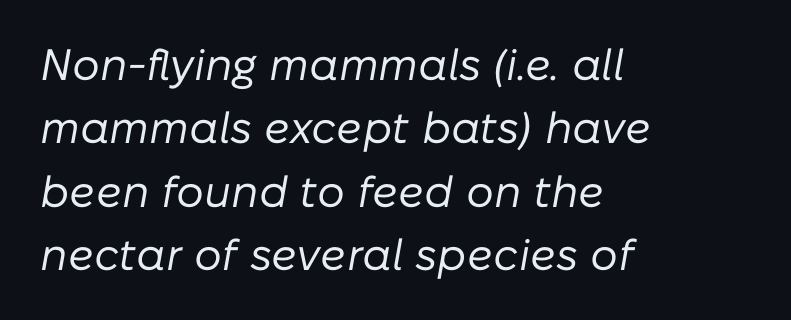
Q: Is the text bold? A: No.
Q: Is the text italic (slanted)? A: Yes, it leans right by about 10 degrees.
Q: Is the text underlined? A: No.
Q: How is the paragraph aligned? A: Left-aligned.
Q: Is the spacing between letters normal or unusually wide? A: Normal.
Q: Is the spacing between lines tight, normal or loose? A: Normal.
Q: Width (condensed, normal, or wide)? A: Normal.
Q: Stroke contrast? A: Low.
Q: x-height? A: Medium.
Q: Monospaced? A: No.
